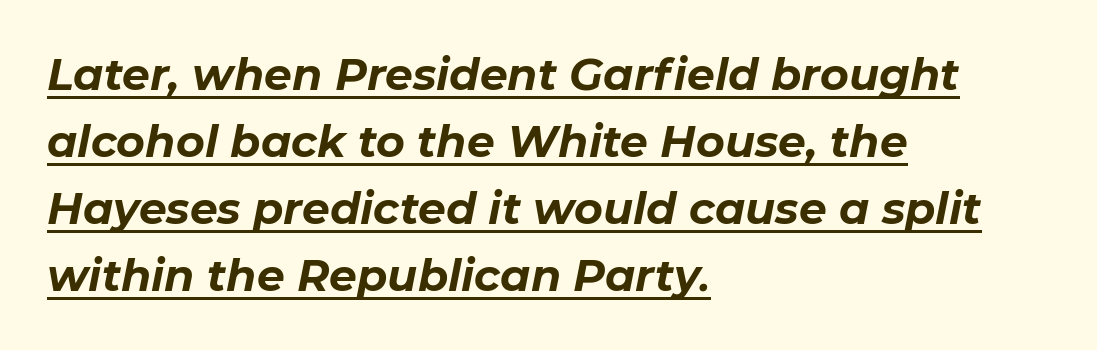
These lines are rendered in a variable-pitch font. This rendering features underlined lettering. The typesetting leans heavy: a genuine bold. Interline gaps are of average width in this sample. A classic flush-left, rag-right setting is used for this passage.
